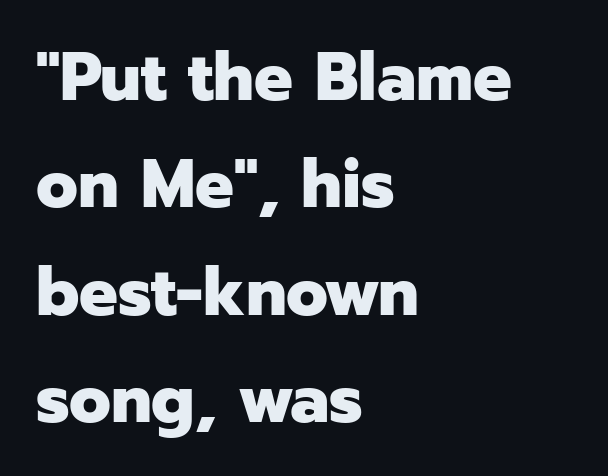
{"serif": "no", "italic": "no", "bold": "yes", "weight": "heavy", "width": "normal", "stroke_contrast": "low", "x_height": "medium", "monospaced": "no", "underline": "no", "align": "left", "line_spacing": "normal", "line_spacing_ratio": 1.58, "letter_spacing": "normal", "letter_spacing_em": 0.0, "glyph_px": 68}
